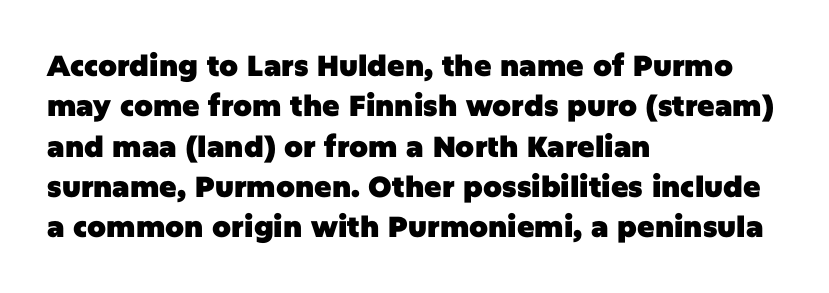
Q: Is the text bold? A: Yes.
Q: Is the text italic (slanted)? A: No, it is upright.
Q: Is the typeface a serif or a sans-serif typeface? A: Sans-serif.
Q: Is the text underlined? A: No.
Q: How is the paragraph aligned? A: Left-aligned.
Q: Is the spacing between letters normal or unusually wide? A: Normal.
Q: Is the spacing between lines tight, normal or loose? A: Normal.
Q: Width (condensed, normal, or wide)? A: Normal.
Q: Stroke contrast? A: Low.
Q: x-height? A: Large.
Q: Monospaced? A: No.
